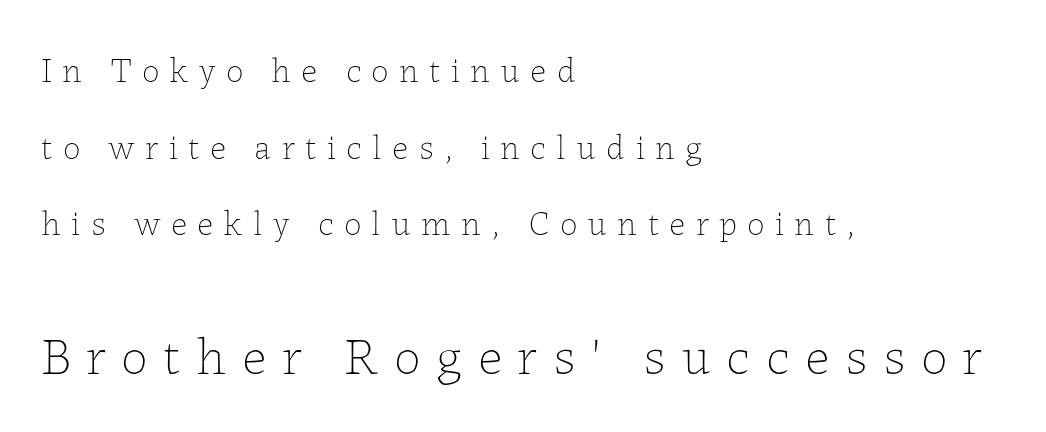
The image shows 53 px thin type, upright; set left-aligned, loose line spacing (2.19x), unusually wide letter spacing (+0.3 em), not underlined; the second (bottom) block is 1.51x larger; low stroke contrast and a medium x-height.
